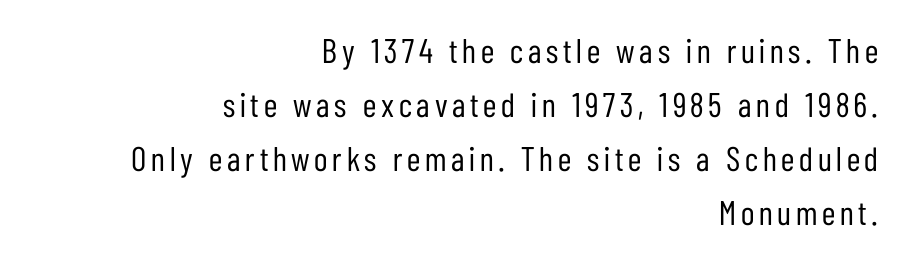
The image shows 34 px regular-weight, condensed sans-serif type, upright; set right-aligned, normal line spacing (1.59x), not underlined; low stroke contrast and a medium x-height.
